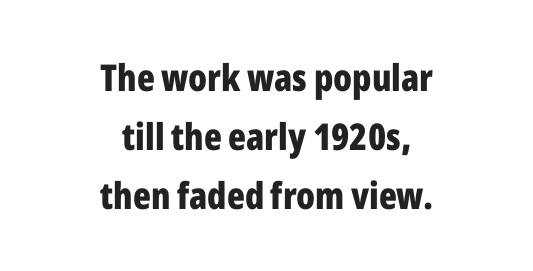
The image shows 37 px bold, condensed sans-serif type, upright; set centered, normal line spacing (1.59x), normal letter spacing, not underlined; low stroke contrast and a medium x-height.
